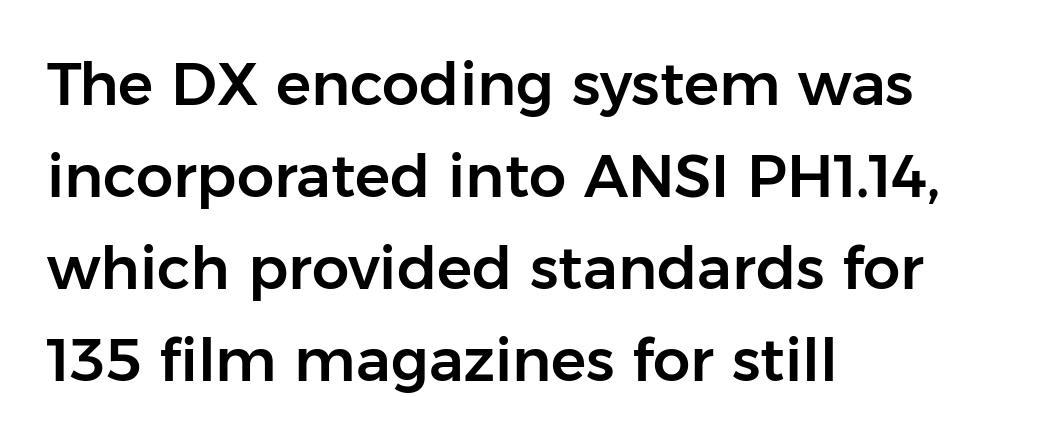
{"serif": "no", "italic": "no", "width": "normal", "stroke_contrast": "low", "x_height": "medium", "monospaced": "no", "underline": "no", "align": "left", "line_spacing": "normal", "line_spacing_ratio": 1.56, "letter_spacing": "normal", "letter_spacing_em": 0.0, "glyph_px": 59}
